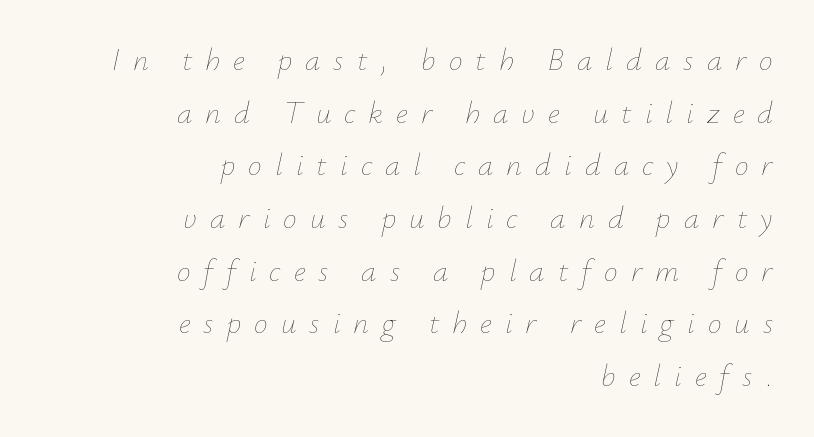
Q: Is the text bold? A: No.
Q: Is the text italic (slanted)? A: Yes, it leans right by about 12 degrees.
Q: Is the text underlined? A: No.
Q: How is the paragraph aligned? A: Right-aligned.
Q: Is the spacing between letters normal or unusually wide? A: Unusually wide.
Q: Is the spacing between lines tight, normal or loose? A: Normal.
Q: Width (condensed, normal, or wide)? A: Normal.
Q: Stroke contrast? A: Low.
Q: x-height? A: Small.
Q: Monospaced? A: No.
